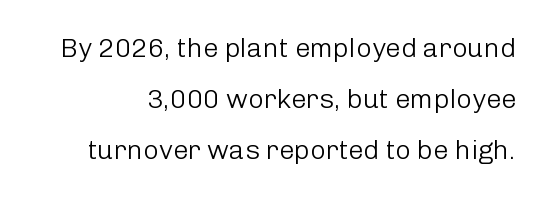
Students, note that the glyphs here touch the page at normal intervals. This is not heavy type; no bold has been used. The strip under each line holds only bare page. The specimen reads as upright at a glance.
